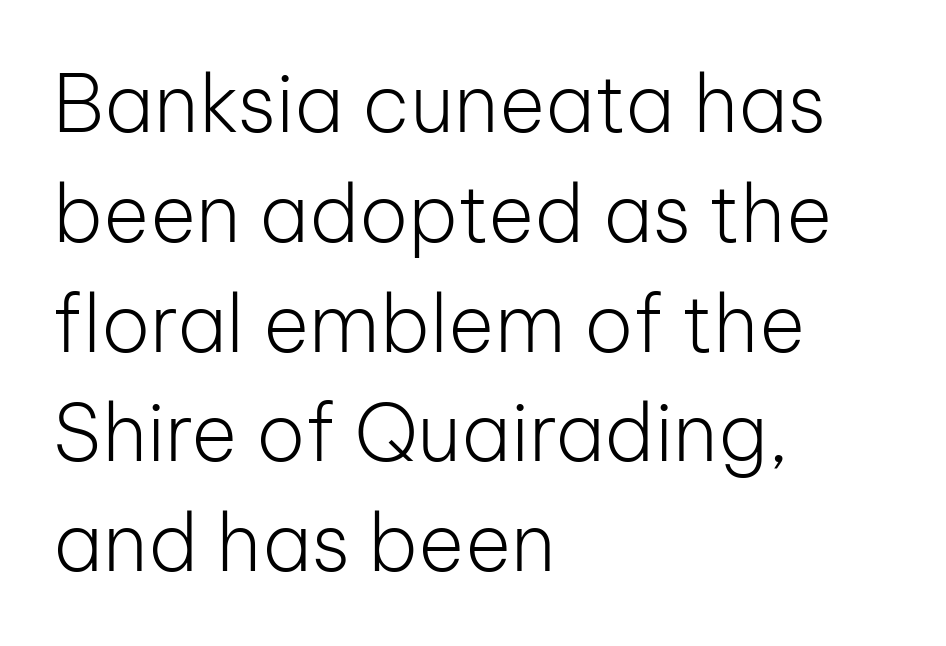
The image shows 79 px light sans-serif type, upright; set left-aligned, normal line spacing (1.39x), normal letter spacing, not underlined; low stroke contrast and a medium x-height.
